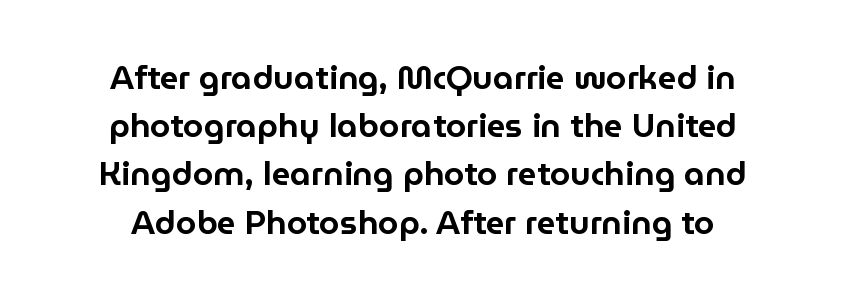
Characters remain perfectly vertical along every line. Here the designer chose a conventional face with non-uniform glyph widths. Typographically, this falls in the sans-serif category. Default kerning and tracking; the words read as compact shapes.
